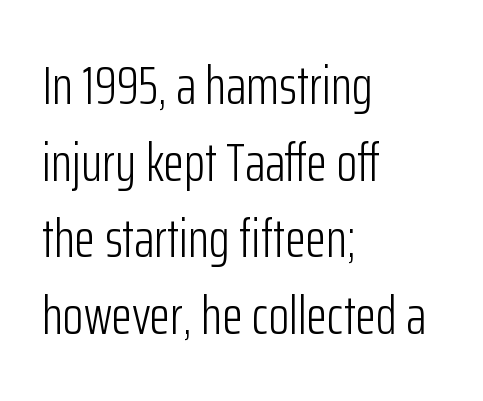
Q: Is the text bold? A: No.
Q: Is the text italic (slanted)? A: No, it is upright.
Q: Is the typeface a serif or a sans-serif typeface? A: Sans-serif.
Q: Is the text underlined? A: No.
Q: How is the paragraph aligned? A: Left-aligned.
Q: Is the spacing between letters normal or unusually wide? A: Normal.
Q: Is the spacing between lines tight, normal or loose? A: Normal.
Q: Width (condensed, normal, or wide)? A: Condensed.
Q: Stroke contrast? A: Low.
Q: x-height? A: Medium.
Q: Monospaced? A: No.
